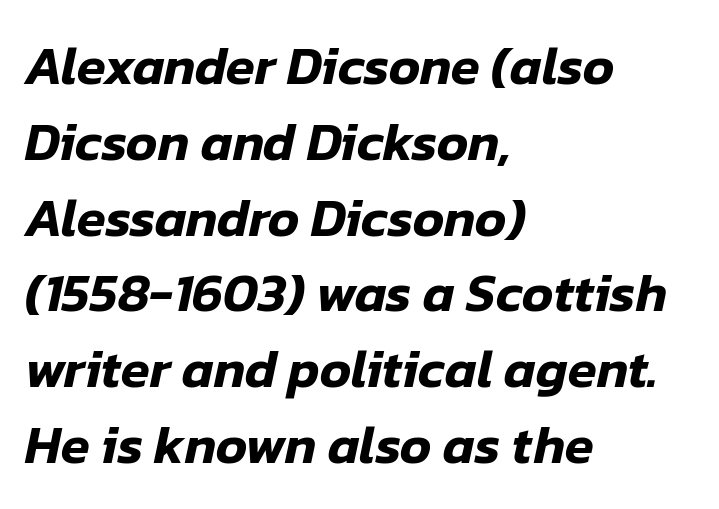
Q: Is the text italic (slanted)? A: Yes, it leans right by about 12 degrees.
Q: Is the text underlined? A: No.
Q: How is the paragraph aligned? A: Left-aligned.
Q: Is the spacing between letters normal or unusually wide? A: Normal.
Q: Is the spacing between lines tight, normal or loose? A: Normal.
Q: Width (condensed, normal, or wide)? A: Normal.
Q: Stroke contrast? A: Low.
Q: x-height? A: Medium.
Q: Monospaced? A: No.
